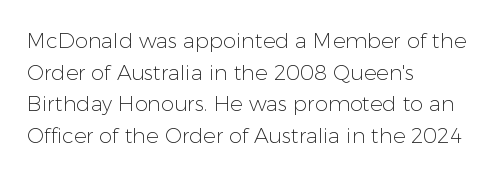
Style check: upright. Leftover space on each line is placed entirely after the last word. The rows are spaced the way most documents space them. The font is comparable to plain body text, perhaps lighter. Honestly, there is no underline to notice here at all. Nobody touched the tracking dial on this one.
